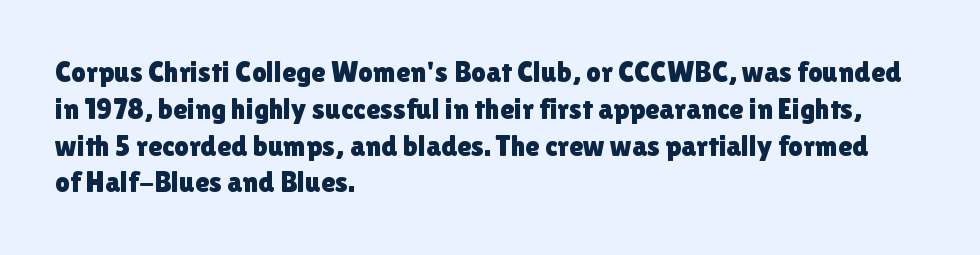
{"serif": "no", "italic": "no", "width": "normal", "stroke_contrast": "low", "x_height": "medium", "monospaced": "no", "underline": "no", "align": "left", "line_spacing": "normal", "line_spacing_ratio": 1.27, "letter_spacing": "normal", "letter_spacing_em": 0.0, "glyph_px": 29}
